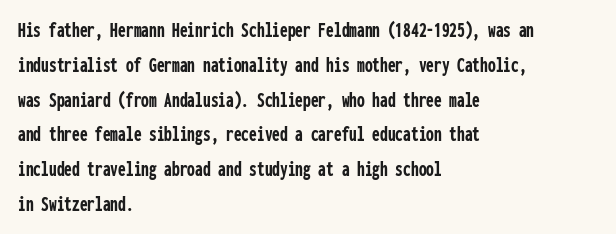
Q: Is the text bold? A: Yes.
Q: Is the text italic (slanted)? A: No, it is upright.
Q: Is the text underlined? A: No.
Q: How is the paragraph aligned? A: Left-aligned.
Q: Is the spacing between letters normal or unusually wide? A: Normal.
Q: Is the spacing between lines tight, normal or loose? A: Normal.
